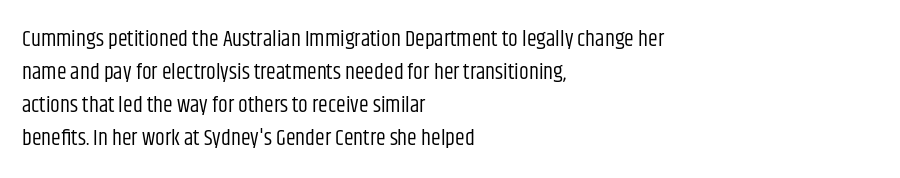
In terms of leading, this rendering sits right in the middle. Quick note: not italic, upright. Stems here are at most as thick as an everyday book face. Letter spacing: default.
